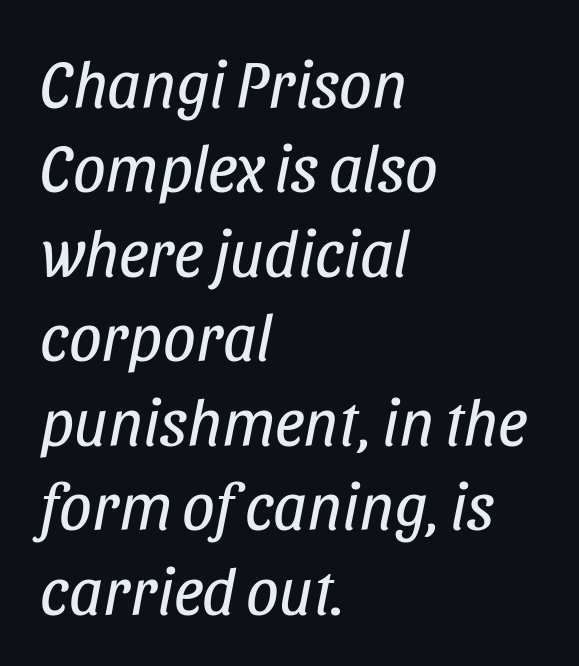
Q: Is the text bold? A: No.
Q: Is the text italic (slanted)? A: Yes, it leans right by about 11 degrees.
Q: Is the text underlined? A: No.
Q: How is the paragraph aligned? A: Left-aligned.
Q: Is the spacing between letters normal or unusually wide? A: Normal.
Q: Is the spacing between lines tight, normal or loose? A: Normal.
Q: Width (condensed, normal, or wide)? A: Condensed.
Q: Stroke contrast? A: Low.
Q: x-height? A: Large.
Q: Monospaced? A: No.
